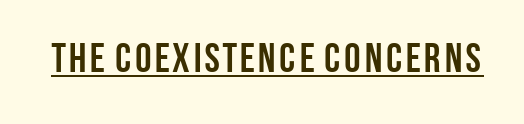
Q: Is the text bold? A: Yes.
Q: Is the text italic (slanted)? A: No, it is upright.
Q: Is the typeface a serif or a sans-serif typeface? A: Sans-serif.
Q: Is the text underlined? A: Yes.
Q: Is the spacing between letters normal or unusually wide? A: Normal.
Q: Width (condensed, normal, or wide)? A: Condensed.
Q: Stroke contrast? A: Low.
Q: x-height? A: Large.
Q: Monospaced? A: No.
